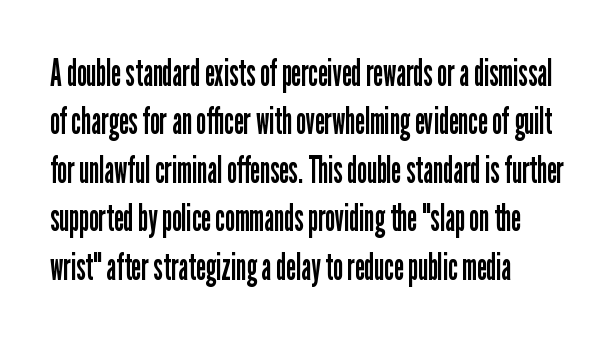
The image shows 37 px regular-weight, condensed sans-serif type, upright; set left-aligned, normal line spacing (1.31x), normal letter spacing, not underlined; low stroke contrast and a medium x-height.
